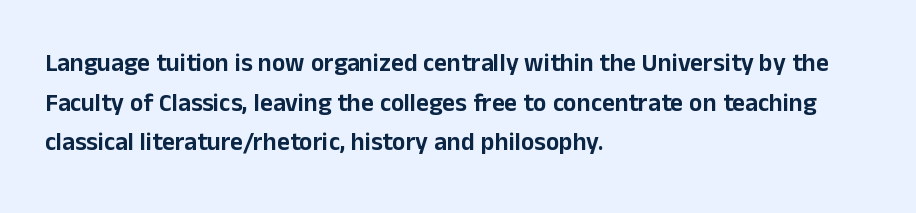
The image shows 25 px text type, upright; set left-aligned, normal line spacing (1.59x), normal letter spacing, not underlined.
